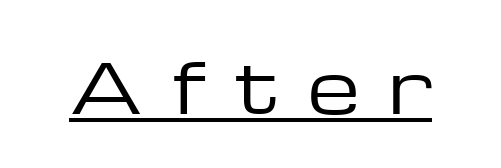
Caption: expanded tracking, letters set apart. Nothing sits at the stroke ends, so this counts as sans-serif. When letters stand straight like this, we call the style roman or upright. Character widths vary here, with narrow letters taking less room than wide ones. On a weight scale, this lands at 450 or below.
